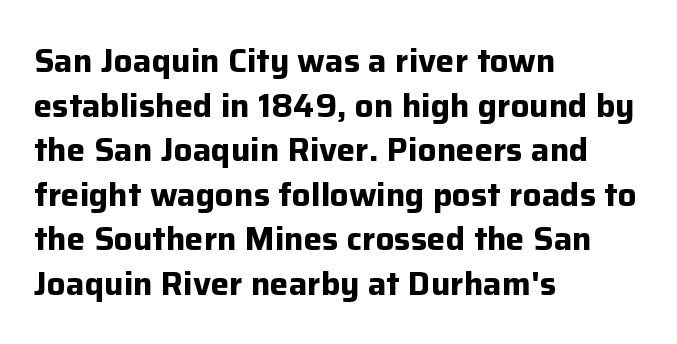
Q: Is the text bold? A: Yes.
Q: Is the text italic (slanted)? A: No, it is upright.
Q: Is the typeface a serif or a sans-serif typeface? A: Sans-serif.
Q: Is the text underlined? A: No.
Q: How is the paragraph aligned? A: Left-aligned.
Q: Is the spacing between letters normal or unusually wide? A: Normal.
Q: Is the spacing between lines tight, normal or loose? A: Normal.
Q: Width (condensed, normal, or wide)? A: Normal.
Q: Stroke contrast? A: Low.
Q: x-height? A: Medium.
Q: Monospaced? A: No.
